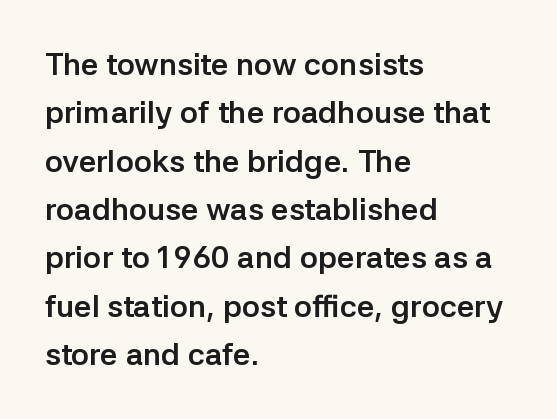
{"serif": "no", "italic": "no", "bold": "yes", "weight": "semibold", "width": "normal", "stroke_contrast": "low", "x_height": "medium", "monospaced": "no", "underline": "no", "align": "left", "line_spacing": "normal", "line_spacing_ratio": 1.56, "letter_spacing": "normal", "letter_spacing_em": 0.0, "glyph_px": 31}
